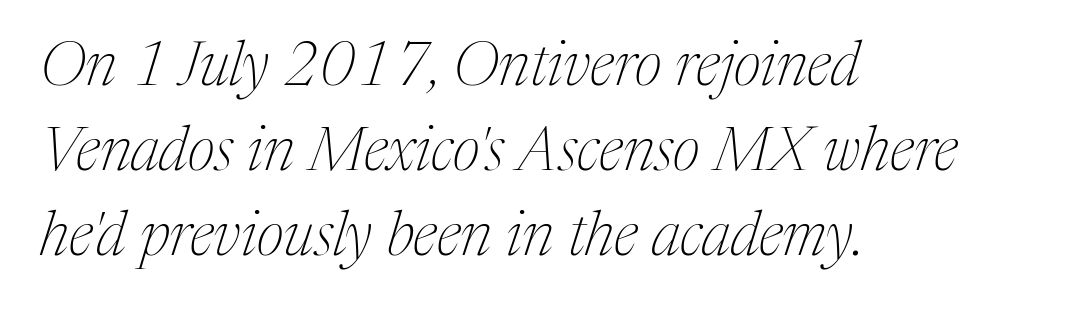
Every row of glyphs begins at an identical x-position on the left. Italic? Definitely — the glyphs are oblique. A serif font was chosen for this passage. Do the characters align in a grid? No, the font is proportional. On a weight scale, this lands at 450 or below. The passage shown has conventional tracking throughout.
